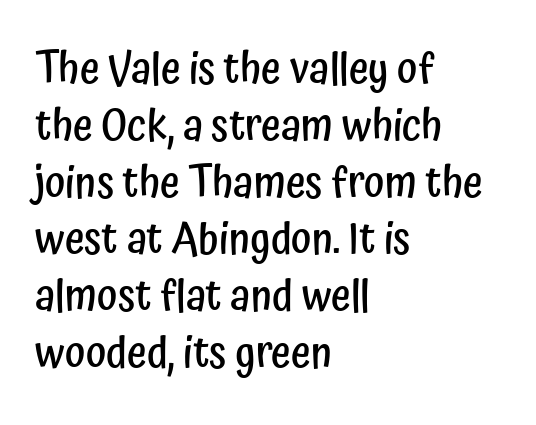
The image shows 43 px semibold, condensed sans-serif type, upright; set left-aligned, normal line spacing (1.32x), normal letter spacing, not underlined; low stroke contrast and a medium x-height.
